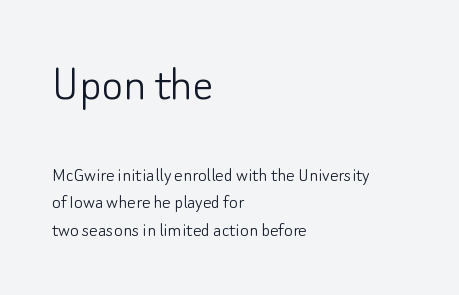
Each row of text sits above clean, open space. A typesetter would call this zero additional tracking. Horizontal bands of white between lines are of average thickness. The passage shown is not bold in any degree. Character widths vary here, with narrow letters taking less room than wide ones.
